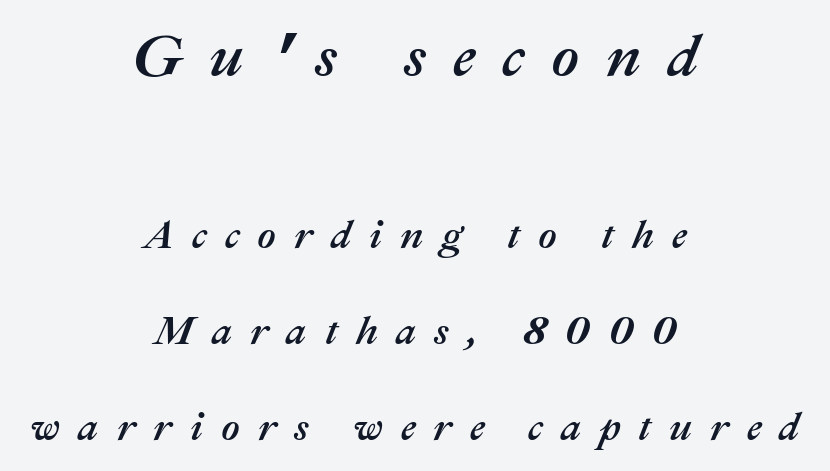
Caption: upper text group enlarged, lower text group reduced. Honestly, there is no underline to notice here at all. These lines are centered, leaving both edges ragged. The face used here is rendered with a markedly widened letterfit. The glyphs look as if they've been sheared to an angle. The passage shown is typed in a proportional face where columns would drift.
